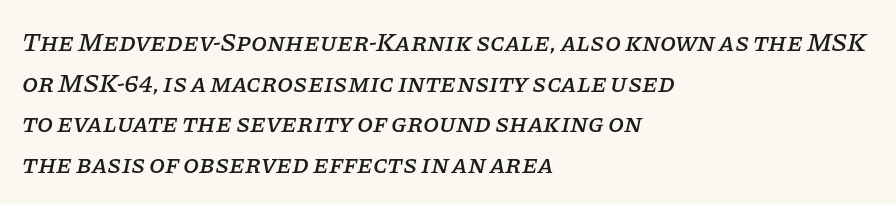
Quick note: underline off. A normal amount of white space separates one row of letters from the next. Spacing between characters is what you'd get straight out of the box. You can tell it's italic because the verticals aren't actually vertical.
